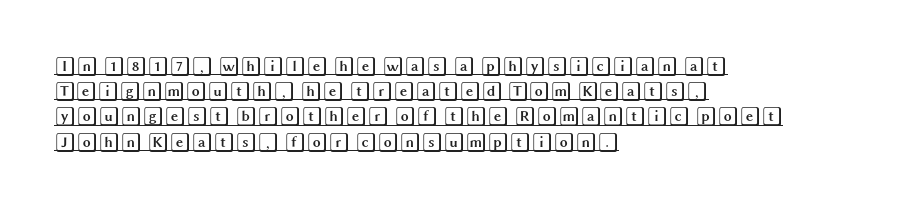
Nothing unusual about the tracking: characters are spaced as the font intends. Each new line begins a customary step beneath the previous one. When letters stand straight like this, we call the style roman or upright. A classic flush-left, rag-right setting is used for this passage.
